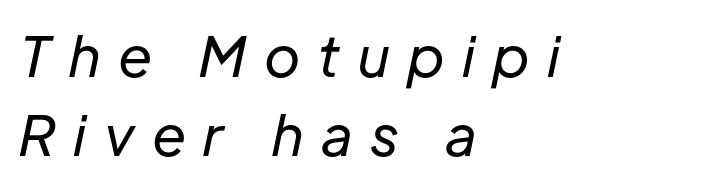
Q: Is the text bold? A: No.
Q: Is the text italic (slanted)? A: Yes, it leans right by about 12 degrees.
Q: Is the text underlined? A: No.
Q: How is the paragraph aligned? A: Left-aligned.
Q: Is the spacing between letters normal or unusually wide? A: Unusually wide.
Q: Is the spacing between lines tight, normal or loose? A: Normal.
Q: Width (condensed, normal, or wide)? A: Normal.
Q: Stroke contrast? A: Low.
Q: x-height? A: Medium.
Q: Monospaced? A: No.
